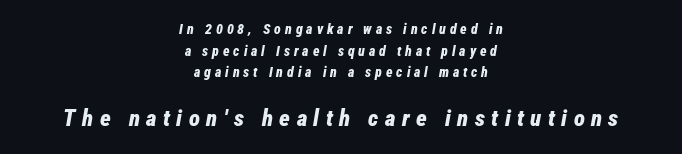
{"italic": "yes", "lean": "right", "slant_degrees": 12, "bold": "yes", "underline": "no", "align": "center", "line_spacing": "normal", "line_spacing_ratio": 1.54, "letter_spacing": "wide", "letter_spacing_em": 0.28, "larger_block": "second", "size_ratio": 1.64, "glyph_px": 23}
